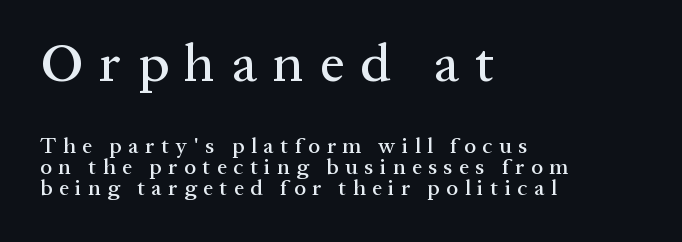
{"serif": "yes", "italic": "no", "width": "normal", "stroke_contrast": "medium", "x_height": "medium", "monospaced": "no", "underline": "no", "align": "left", "line_spacing": "tight", "line_spacing_ratio": 0.97, "letter_spacing": "wide", "letter_spacing_em": 0.3, "larger_block": "first", "size_ratio": 2.45, "glyph_px": 54}
